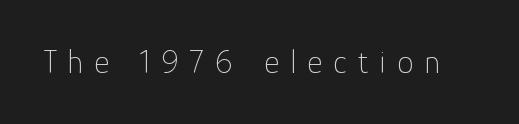
{"serif": "no", "italic": "no", "bold": "no", "weight": "thin", "width": "normal", "stroke_contrast": "low", "x_height": "medium", "monospaced": "no", "underline": "no", "letter_spacing": "wide", "letter_spacing_em": 0.34, "glyph_px": 33}
